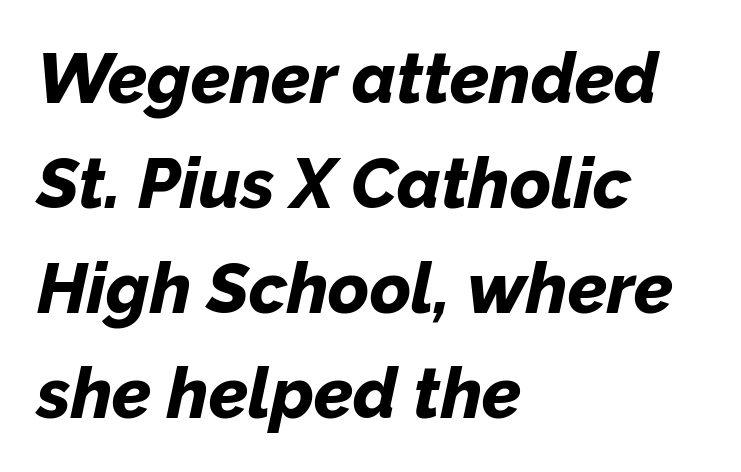
Q: Is the text bold? A: Yes.
Q: Is the text italic (slanted)? A: Yes, it leans right by about 12 degrees.
Q: Is the text underlined? A: No.
Q: How is the paragraph aligned? A: Left-aligned.
Q: Is the spacing between letters normal or unusually wide? A: Normal.
Q: Is the spacing between lines tight, normal or loose? A: Normal.
Q: Width (condensed, normal, or wide)? A: Normal.
Q: Stroke contrast? A: Low.
Q: x-height? A: Medium.
Q: Monospaced? A: No.
